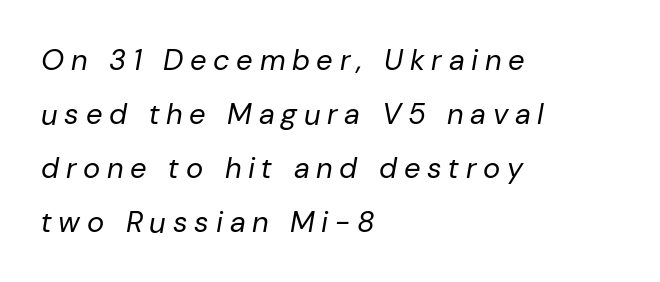
The image shows 29 px regular-weight type, italic (leaning right); set left-aligned, line spacing 1.86x, unusually wide letter spacing (+0.23 em), not underlined; low stroke contrast and a medium x-height.
